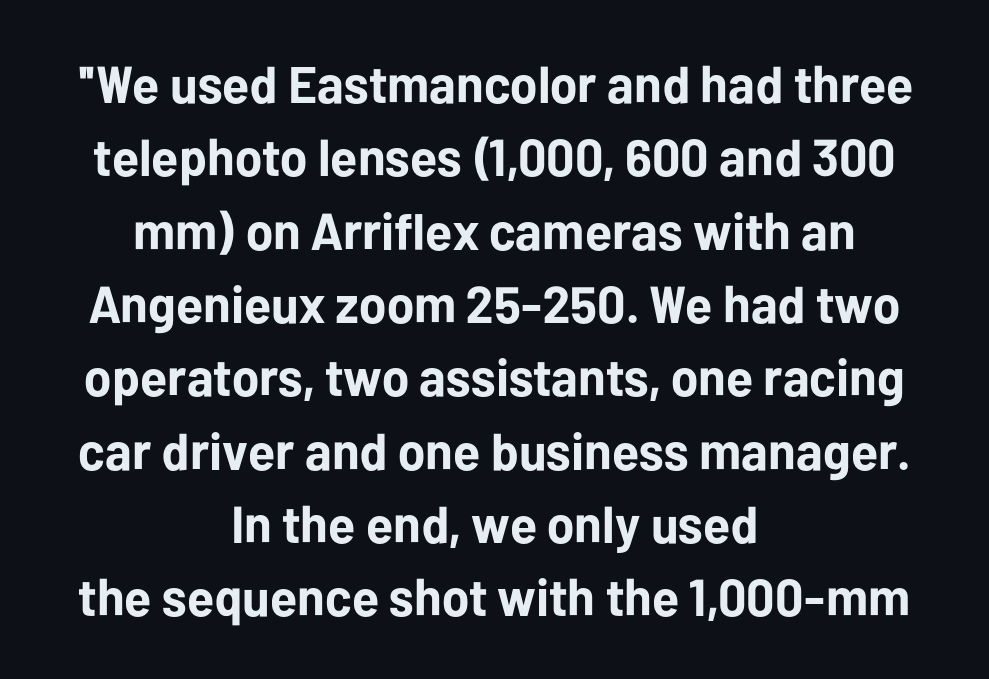
Q: Is the text bold? A: Yes.
Q: Is the text italic (slanted)? A: No, it is upright.
Q: Is the typeface a serif or a sans-serif typeface? A: Sans-serif.
Q: Is the text underlined? A: No.
Q: How is the paragraph aligned? A: Centered.
Q: Is the spacing between letters normal or unusually wide? A: Normal.
Q: Is the spacing between lines tight, normal or loose? A: Normal.
Q: Width (condensed, normal, or wide)? A: Normal.
Q: Stroke contrast? A: Low.
Q: x-height? A: Medium.
Q: Monospaced? A: No.
